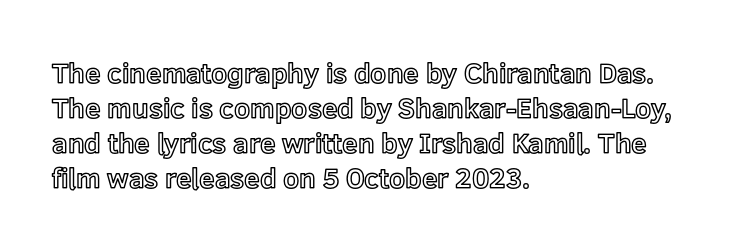
Q: Is the text italic (slanted)? A: No, it is upright.
Q: Is the text underlined? A: No.
Q: How is the paragraph aligned? A: Left-aligned.
Q: Is the spacing between letters normal or unusually wide? A: Normal.
Q: Is the spacing between lines tight, normal or loose? A: Normal.
Q: Width (condensed, normal, or wide)? A: Normal.
Q: x-height? A: Medium.
Q: Monospaced? A: No.
